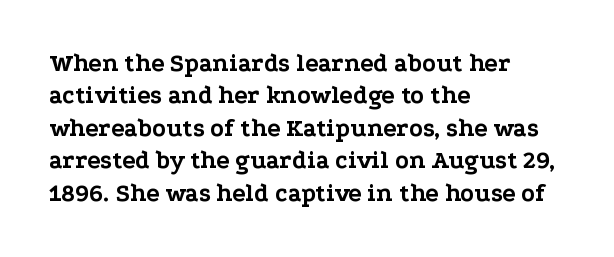
Q: Is the text bold? A: Yes.
Q: Is the text italic (slanted)? A: No, it is upright.
Q: Is the text underlined? A: No.
Q: How is the paragraph aligned? A: Left-aligned.
Q: Is the spacing between letters normal or unusually wide? A: Normal.
Q: Is the spacing between lines tight, normal or loose? A: Normal.
